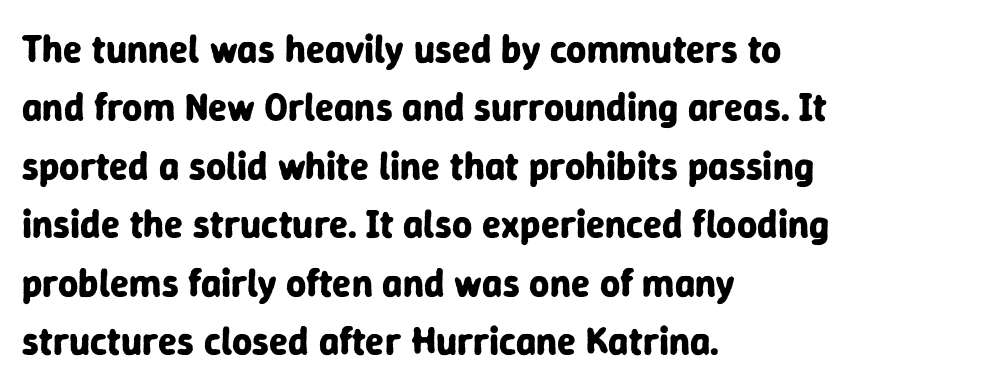
The image shows 39 px bold sans-serif type, upright; set left-aligned, normal line spacing (1.5x), normal letter spacing, not underlined; low stroke contrast and a medium x-height.
